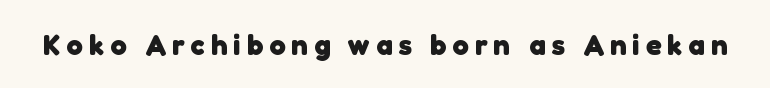
{"serif": "no", "bold": "yes", "weight": "heavy", "width": "normal", "stroke_contrast": "low", "x_height": "medium", "monospaced": "no", "underline": "no", "letter_spacing": "wide", "letter_spacing_em": 0.21, "glyph_px": 29}
